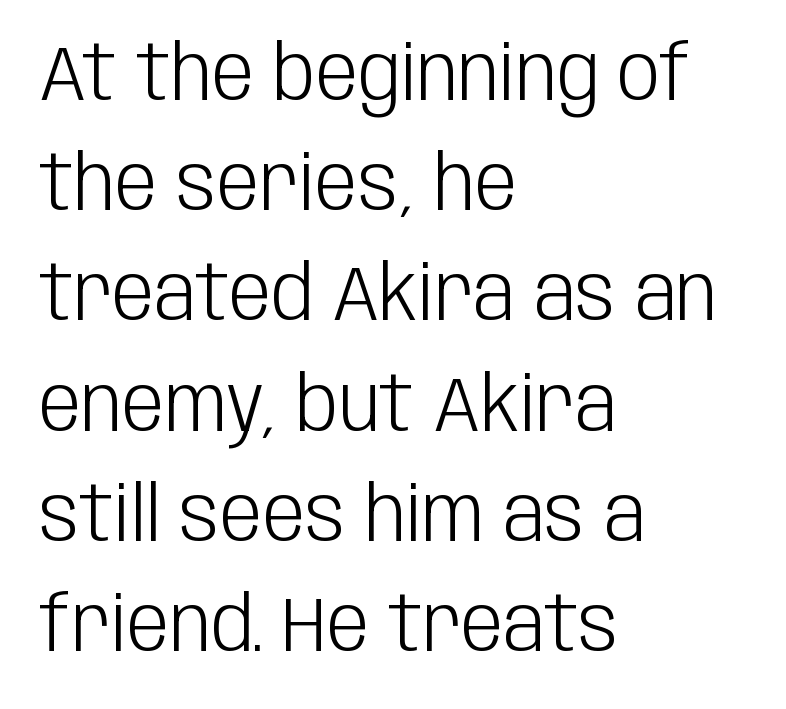
{"serif": "no", "italic": "no", "bold": "no", "weight": "light", "width": "condensed", "stroke_contrast": "low", "x_height": "large", "monospaced": "no", "underline": "no", "align": "left", "line_spacing": "normal", "line_spacing_ratio": 1.45, "letter_spacing": "normal", "letter_spacing_em": 0.0, "glyph_px": 76}
